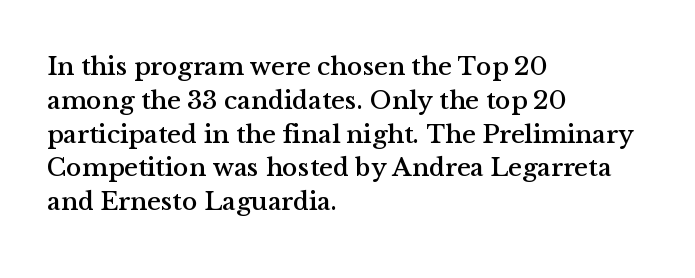
Q: Is the text italic (slanted)? A: No, it is upright.
Q: Is the text underlined? A: No.
Q: How is the paragraph aligned? A: Left-aligned.
Q: Is the spacing between letters normal or unusually wide? A: Normal.
Q: Is the spacing between lines tight, normal or loose? A: Normal.
